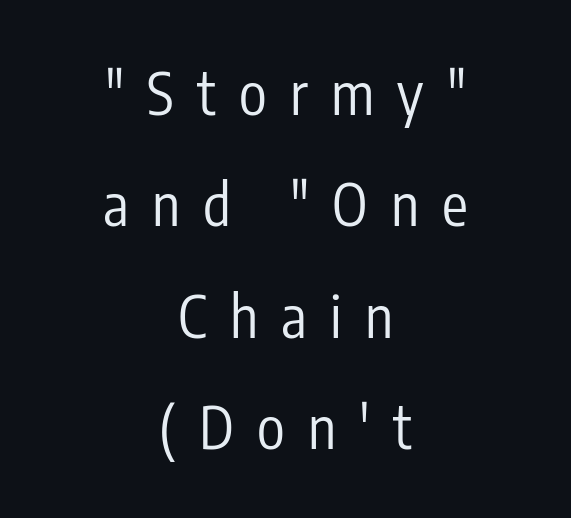
Q: Is the text bold? A: No.
Q: Is the text italic (slanted)? A: No, it is upright.
Q: Is the typeface a serif or a sans-serif typeface? A: Sans-serif.
Q: Is the text underlined? A: No.
Q: How is the paragraph aligned? A: Centered.
Q: Is the spacing between letters normal or unusually wide? A: Unusually wide.
Q: Is the spacing between lines tight, normal or loose? A: Loose.
Q: Width (condensed, normal, or wide)? A: Condensed.
Q: Stroke contrast? A: Low.
Q: x-height? A: Medium.
Q: Monospaced? A: No.
